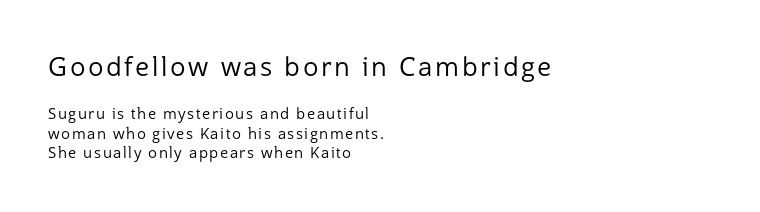
Only glyphs here, with clear space below each row. The weight would be labelled regular, book, light, or lighter still. The line-height multiplier appears to be the usual default. In this sample the first text group is rendered at the bigger scale. Does the lettering tilt? It doesn't — this is upright. These lines stack with their left ends in a neat column.
